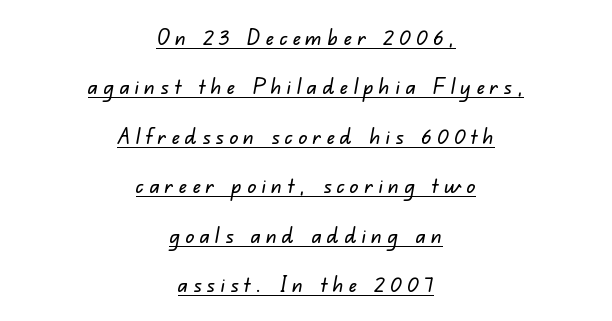
Line starts and ends both wander, symmetrically. Display-style spreading of the glyphs; the letterfit is very open. These characters rest on top of a visible drawn line. How would I describe the line gaps? Wide and relaxed.
